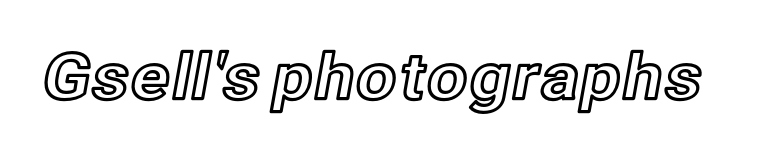
{"width": "normal", "x_height": "medium", "monospaced": "no", "underline": "no", "letter_spacing": "normal", "letter_spacing_em": 0.0, "glyph_px": 64}
